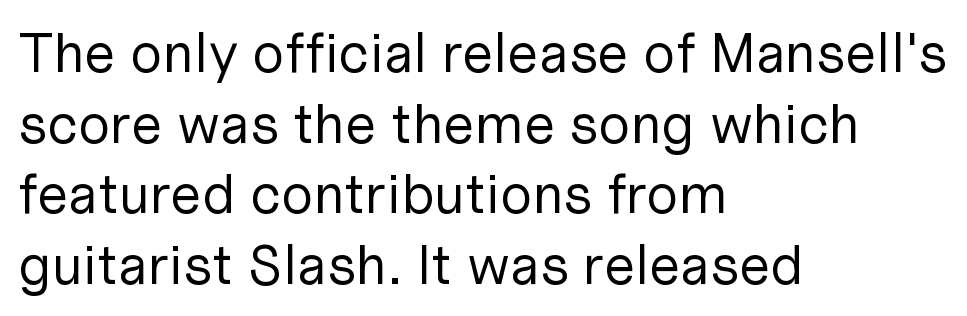
The image shows 56 px regular-weight sans-serif type, upright; set left-aligned, normal line spacing (1.26x), normal letter spacing, not underlined; low stroke contrast and a medium x-height.
